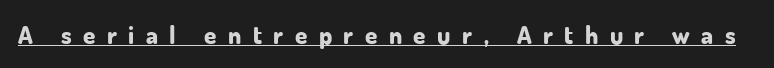
The words here are underlined. In terms of weight, the rendering is a true, heavy bold. The type sits square on the baseline with zero lean. Students, note that the glyphs here are deliberately spaced far apart.
